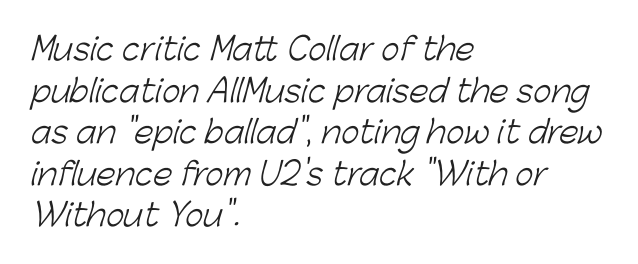
The image shows 31 px light sans-serif type; set left-aligned, normal line spacing (1.34x), normal letter spacing, not underlined; low stroke contrast and a medium x-height.
